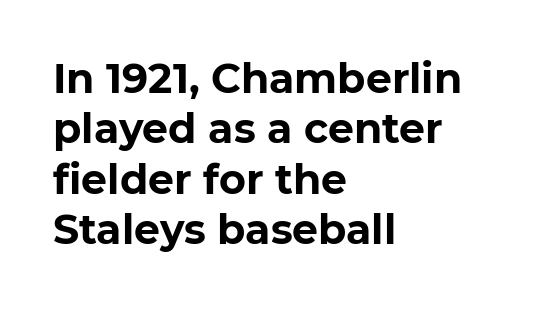
The characters look thick and weighty, a clear bold. The horizontal fit of the characters is conventional and even. Typeset ragged right — the left edge is the straight one. The words here are not underlined.
